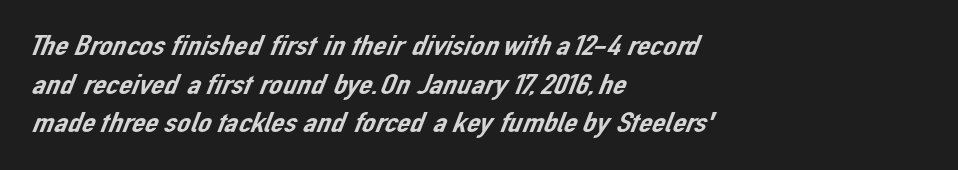
Q: Is the typeface a serif or a sans-serif typeface? A: Sans-serif.
Q: Is the text underlined? A: No.
Q: How is the paragraph aligned? A: Left-aligned.
Q: Is the spacing between letters normal or unusually wide? A: Normal.
Q: Is the spacing between lines tight, normal or loose? A: Normal.
Q: Width (condensed, normal, or wide)? A: Normal.
Q: Stroke contrast? A: Low.
Q: x-height? A: Medium.
Q: Monospaced? A: No.
